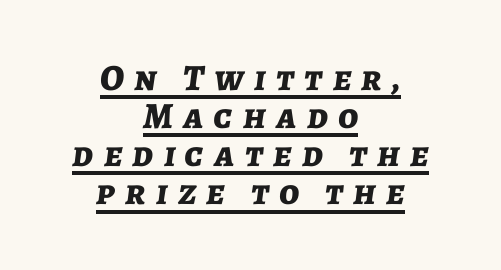
Q: Is the text bold? A: Yes.
Q: Is the text italic (slanted)? A: Yes, it leans right by about 7 degrees.
Q: Is the text underlined? A: Yes.
Q: How is the paragraph aligned? A: Centered.
Q: Is the spacing between letters normal or unusually wide? A: Unusually wide.
Q: Is the spacing between lines tight, normal or loose? A: Tight.
Q: Width (condensed, normal, or wide)? A: Normal.
Q: Stroke contrast? A: Low.
Q: x-height? A: Medium.
Q: Monospaced? A: No.
